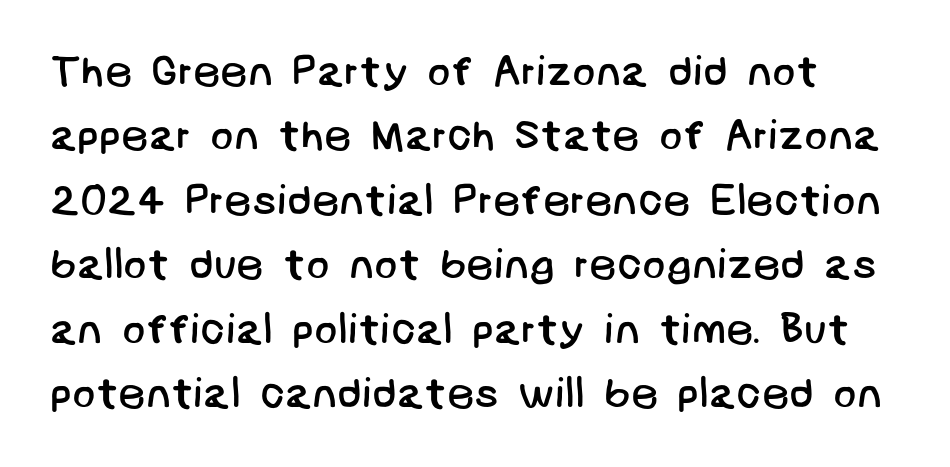
{"serif": "no", "bold": "no", "weight": "regular", "width": "normal", "stroke_contrast": "low", "x_height": "large", "underline": "no", "line_spacing": "normal", "line_spacing_ratio": 1.5, "letter_spacing": "normal", "letter_spacing_em": 0.0, "glyph_px": 43}
